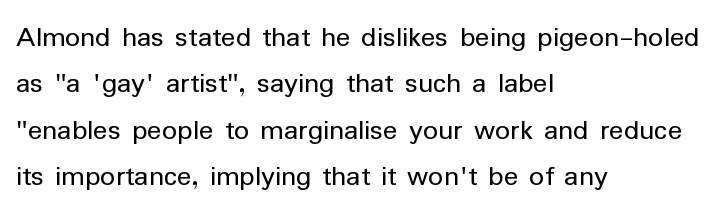
Q: Is the text bold? A: No.
Q: Is the text italic (slanted)? A: No, it is upright.
Q: Is the typeface a serif or a sans-serif typeface? A: Sans-serif.
Q: Is the text underlined? A: No.
Q: How is the paragraph aligned? A: Left-aligned.
Q: Is the spacing between letters normal or unusually wide? A: Normal.
Q: Is the spacing between lines tight, normal or loose? A: Normal.
Q: Width (condensed, normal, or wide)? A: Normal.
Q: Stroke contrast? A: Low.
Q: x-height? A: Medium.
Q: Monospaced? A: No.
